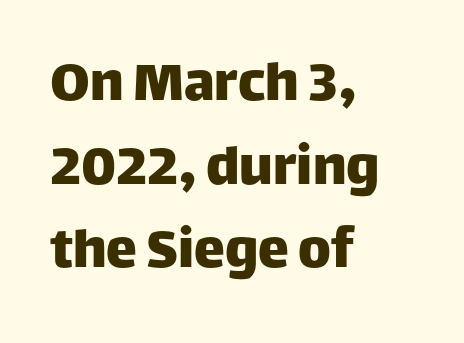
{"serif": "no", "italic": "no", "width": "normal", "stroke_contrast": "low", "x_height": "large", "monospaced": "no", "underline": "no", "align": "left", "line_spacing": "normal", "line_spacing_ratio": 1.35, "letter_spacing": "normal", "letter_spacing_em": 0.0, "glyph_px": 62}
